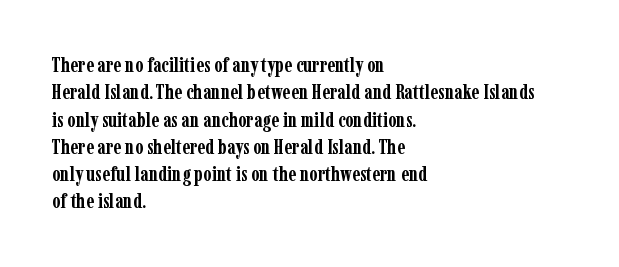
The rendering anchors every line to the left-hand side. This is the regular roman posture of the typeface. A normal amount of white space separates one row of letters from the next. The face used here is rendered with its standard letterfit. A clean baseline with only descenders dipping below it. The sample has been set heavy, in full bold.
